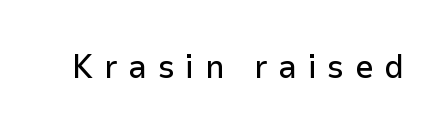
{"serif": "no", "italic": "no", "width": "normal", "stroke_contrast": "low", "x_height": "medium", "monospaced": "no", "underline": "no", "letter_spacing": "wide", "letter_spacing_em": 0.32, "glyph_px": 33}
